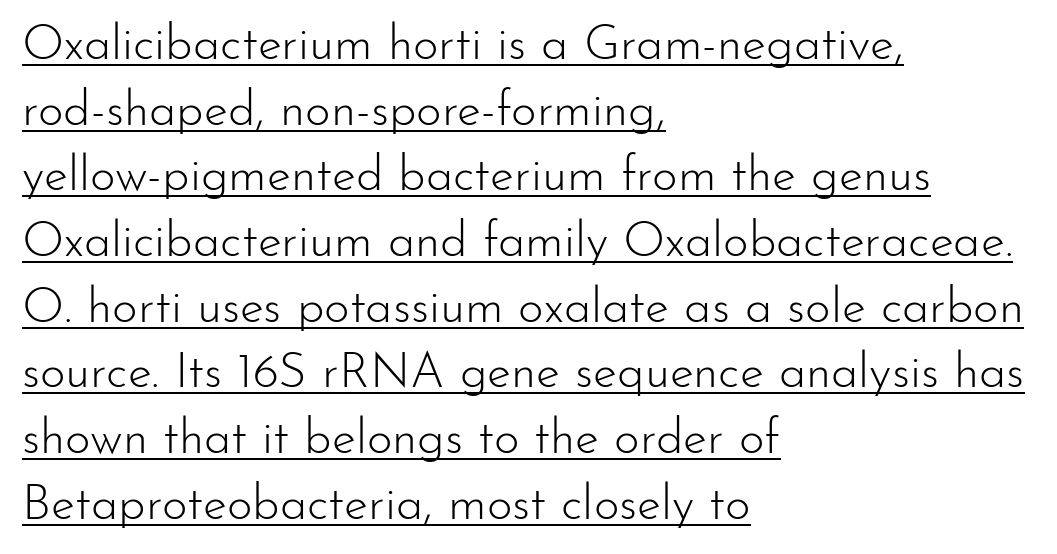
{"serif": "no", "italic": "no", "bold": "no", "weight": "light", "width": "normal", "stroke_contrast": "low", "x_height": "small", "monospaced": "no", "underline": "yes", "align": "left", "line_spacing": "normal", "line_spacing_ratio": 1.34, "letter_spacing": "normal", "letter_spacing_em": 0.0, "glyph_px": 49}
